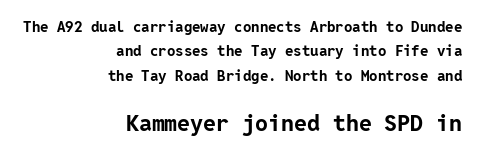
Nope, not italic — everything's standing straight. The later block is typeset at a bigger size than the earlier block. The passage shown stacks its lines at a standard gap. Letter spacing: default.
